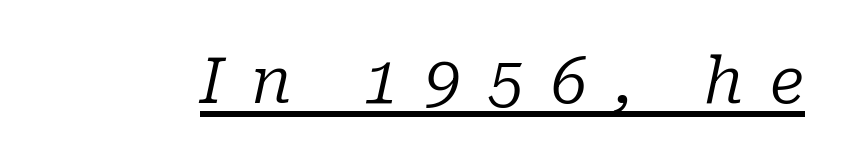
The image shows 64 px regular-weight serif type, italic (leaning right); set unusually wide letter spacing (+0.42 em), underlined; low stroke contrast and a medium x-height.
